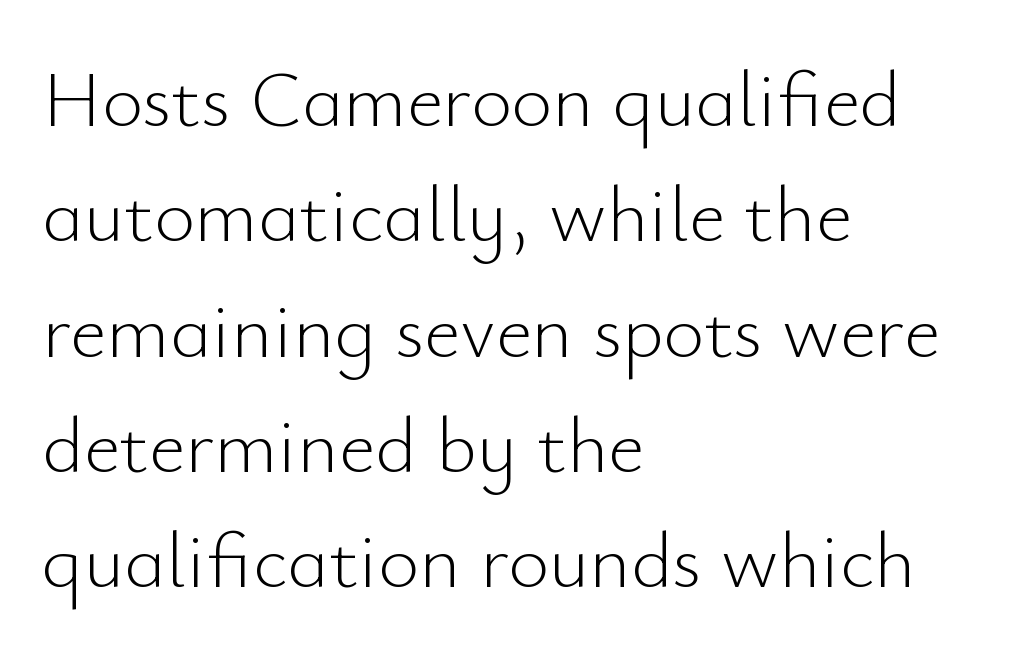
{"serif": "no", "italic": "no", "bold": "no", "weight": "light", "width": "normal", "stroke_contrast": "low", "x_height": "small", "monospaced": "no", "underline": "no", "align": "left", "line_spacing": "normal", "line_spacing_ratio": 1.46, "letter_spacing": "normal", "letter_spacing_em": 0.0, "glyph_px": 79}
